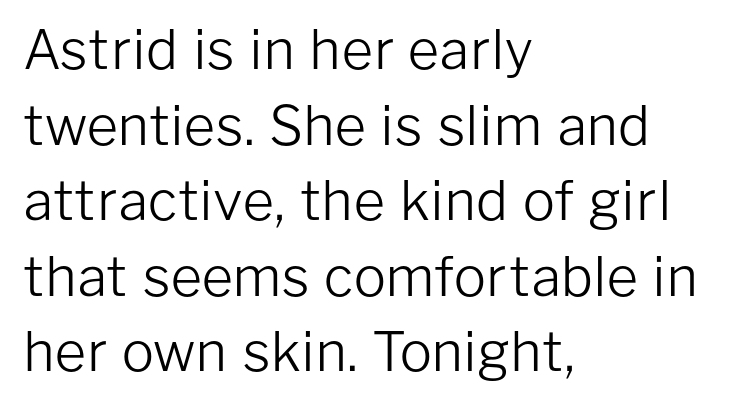
The image shows 54 px light sans-serif type, upright; set left-aligned, normal line spacing (1.4x), normal letter spacing, not underlined; low stroke contrast and a medium x-height.
